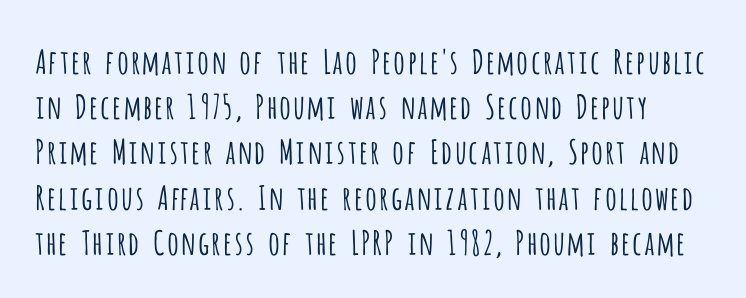
{"serif": "no", "italic": "no", "bold": "no", "weight": "light", "width": "condensed", "stroke_contrast": "low", "x_height": "large", "monospaced": "no", "underline": "no", "line_spacing": "normal", "line_spacing_ratio": 1.37, "letter_spacing": "normal", "letter_spacing_em": 0.0, "glyph_px": 33}
